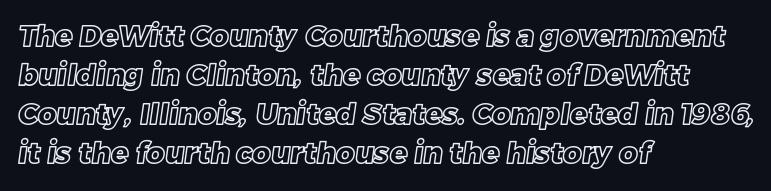
{"width": "normal", "x_height": "large", "monospaced": "no", "underline": "no", "align": "left", "line_spacing": "normal", "line_spacing_ratio": 1.35, "letter_spacing": "normal", "letter_spacing_em": 0.0, "glyph_px": 29}
